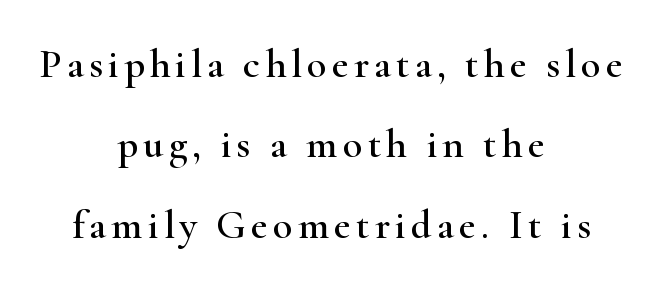
Here the designer chose a conventional face with non-uniform glyph widths. The font family rendered here belongs to the serif group. Visually the block forms a symmetrical silhouette, jagged on both flanks. Students, observe: this is what heavily led, spacious text looks like. A clean baseline with only descenders dipping below it. The letters stand upright; this is a roman face.
